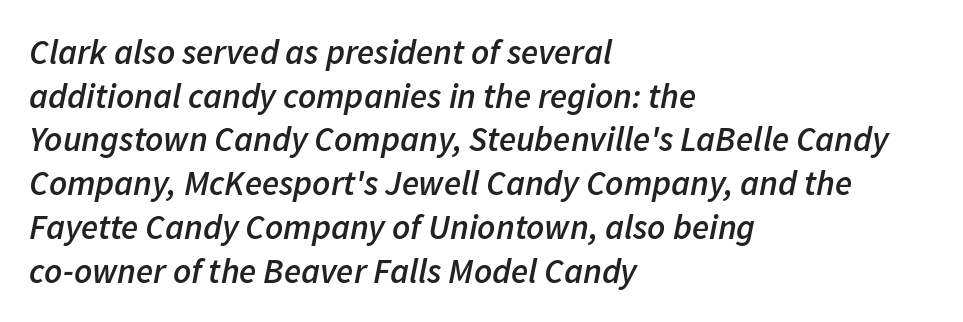
{"italic": "yes", "lean": "right", "slant_degrees": 11, "bold": "semi", "weight": "semibold", "width": "normal", "stroke_contrast": "low", "x_height": "medium", "monospaced": "no", "underline": "no", "align": "left", "line_spacing": "normal", "line_spacing_ratio": 1.25, "letter_spacing": "normal", "letter_spacing_em": 0.0, "glyph_px": 35}
